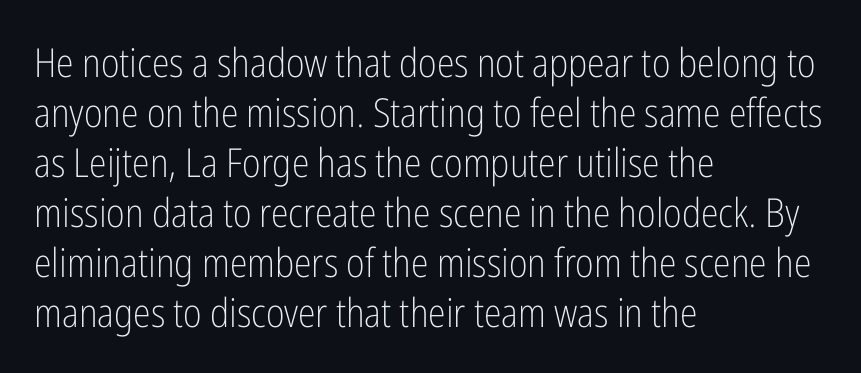
The passage shown is not underscored anywhere. Is there any slant? The stems are plumb. No feet cap the strokes, marking this as sans-serif type. Ink coverage per letter is moderate at most. Is the letter spacing exaggerated? No — it looks like the ordinary default. The lines sit at an ordinary, default distance from one another.
